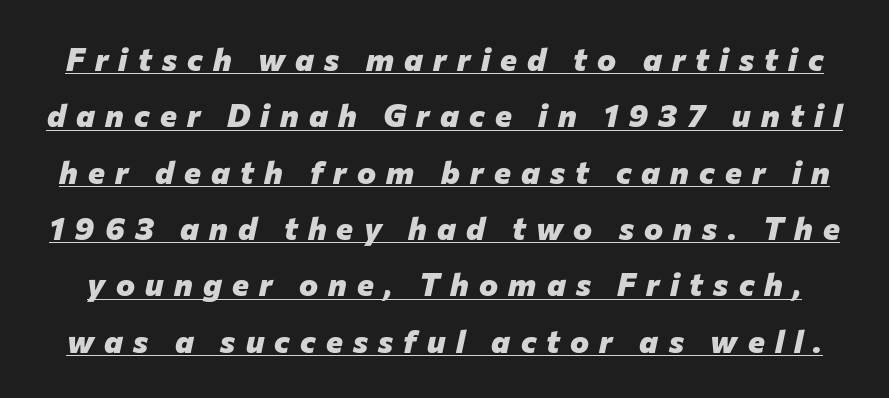
The image shows 32 px heavy type, italic (leaning right); set line spacing 1.76x, unusually wide letter spacing (+0.32 em), underlined; low stroke contrast and a medium x-height.
